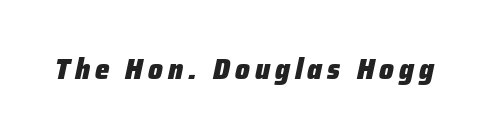
Q: Is the text bold? A: Yes.
Q: Is the text italic (slanted)? A: Yes, it leans right by about 12 degrees.
Q: Is the text underlined? A: No.
Q: Width (condensed, normal, or wide)? A: Normal.
Q: Stroke contrast? A: Low.
Q: x-height? A: Medium.
Q: Monospaced? A: No.
